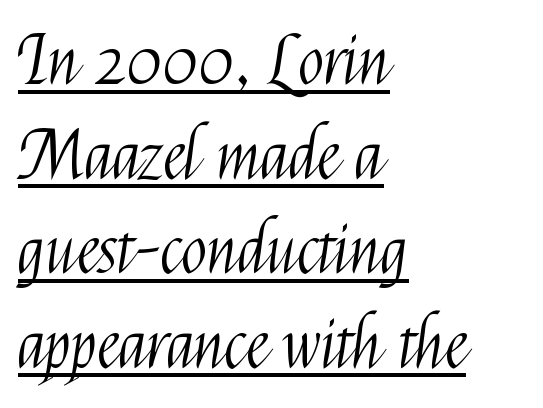
Q: Is the text bold? A: No.
Q: Is the text italic (slanted)? A: Yes.
Q: Is the typeface a serif or a sans-serif typeface? A: Sans-serif.
Q: Is the text underlined? A: Yes.
Q: How is the paragraph aligned? A: Left-aligned.
Q: Is the spacing between letters normal or unusually wide? A: Normal.
Q: Is the spacing between lines tight, normal or loose? A: Normal.
Q: Width (condensed, normal, or wide)? A: Condensed.
Q: Stroke contrast? A: Medium.
Q: x-height? A: Medium.
Q: Monospaced? A: No.
